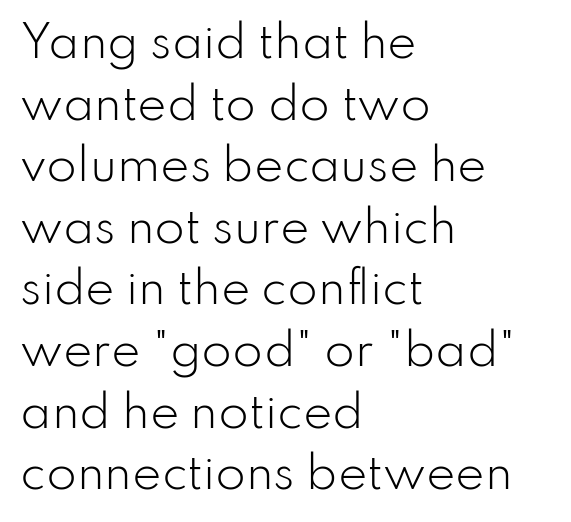
The image shows 44 px light sans-serif type, upright; set left-aligned, normal line spacing (1.4x), normal letter spacing, not underlined; low stroke contrast and a small x-height.
